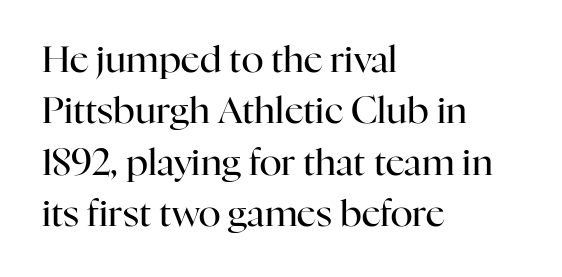
Each letter keeps its own natural width here, so spacing adapts to shape. Leading: standard. The rendering anchors every line to the left-hand side. Little horizontal feet cap the strokes, marking this as serif type.
